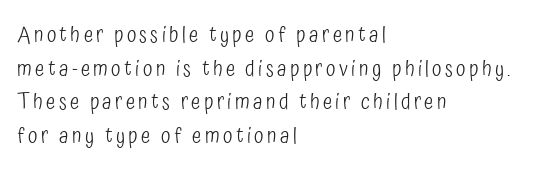
The strokes carry an ordinary text weight at most. Compared with typical paragraphs, the rows here are spaced about the same. Every stem runs plumb, perpendicular to the baseline. Anything drawn beneath the words? Only blank space. Teacher's note: observe the even left margin — that is flush-left alignment.
